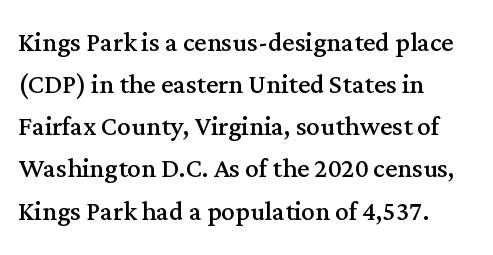
The image shows 34 px regular-weight serif type, upright; set left-aligned, line spacing 1.24x, normal letter spacing, not underlined; medium stroke contrast and a medium x-height.
